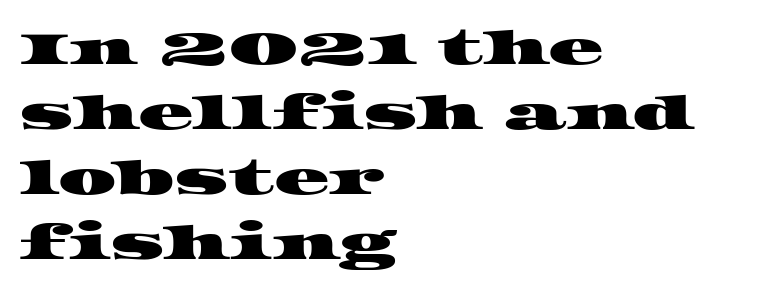
Q: Is the typeface a serif or a sans-serif typeface? A: Serif.
Q: Is the text underlined? A: No.
Q: How is the paragraph aligned? A: Left-aligned.
Q: Is the spacing between letters normal or unusually wide? A: Normal.
Q: Is the spacing between lines tight, normal or loose? A: Normal.
Q: Width (condensed, normal, or wide)? A: Wide.
Q: Stroke contrast? A: High.
Q: x-height? A: Large.
Q: Monospaced? A: No.
